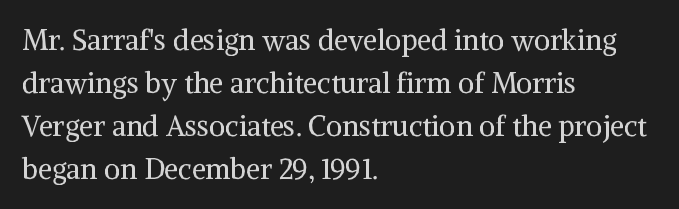
Q: Is the text bold? A: No.
Q: Is the text italic (slanted)? A: No, it is upright.
Q: Is the typeface a serif or a sans-serif typeface? A: Serif.
Q: Is the text underlined? A: No.
Q: How is the paragraph aligned? A: Left-aligned.
Q: Is the spacing between letters normal or unusually wide? A: Normal.
Q: Is the spacing between lines tight, normal or loose? A: Normal.
Q: Width (condensed, normal, or wide)? A: Normal.
Q: Stroke contrast? A: Medium.
Q: x-height? A: Medium.
Q: Monospaced? A: No.
